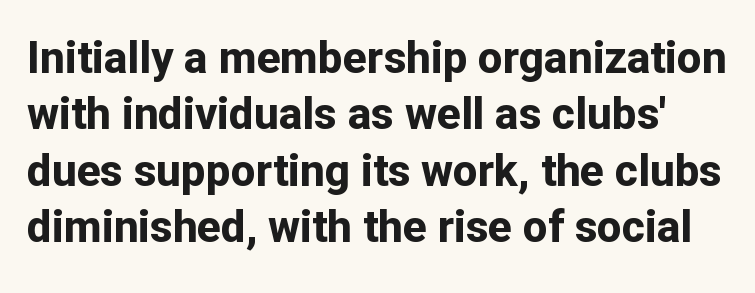
The glyphs in this specimen are sans serif. Do the characters align in a grid? No, the font is proportional. If you measured baseline to baseline, you'd find a middling distance. The specimen omits any rule beneath the text block's lines. Look at the stroke-to-counter ratio: heavy, a bold.
